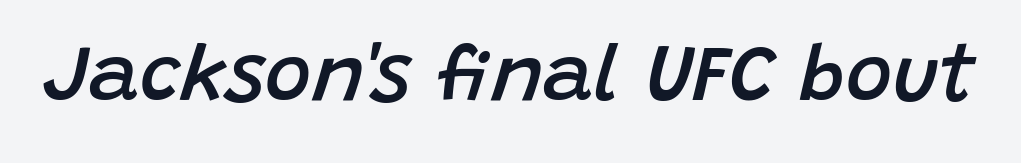
{"italic": "yes", "lean": "right", "slant_degrees": 15, "bold": "semi", "weight": "semibold", "width": "normal", "stroke_contrast": "low", "x_height": "large", "monospaced": "no", "underline": "no", "letter_spacing": "normal", "letter_spacing_em": 0.0, "glyph_px": 79}
